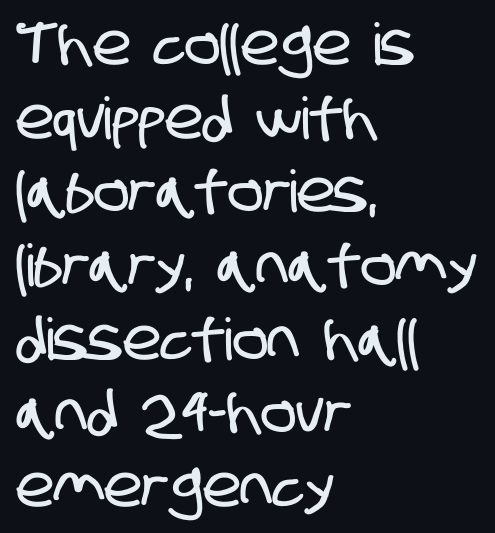
Q: Is the typeface a serif or a sans-serif typeface? A: Sans-serif.
Q: Is the text underlined? A: No.
Q: How is the paragraph aligned? A: Left-aligned.
Q: Is the spacing between letters normal or unusually wide? A: Normal.
Q: Is the spacing between lines tight, normal or loose? A: Normal.
Q: Width (condensed, normal, or wide)? A: Condensed.
Q: Stroke contrast? A: Low.
Q: x-height? A: Large.
Q: Monospaced? A: No.
